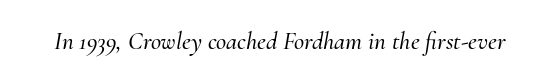
Q: Is the text italic (slanted)? A: Yes, it leans right by about 10 degrees.
Q: Is the text underlined? A: No.
Q: Is the spacing between letters normal or unusually wide? A: Normal.
